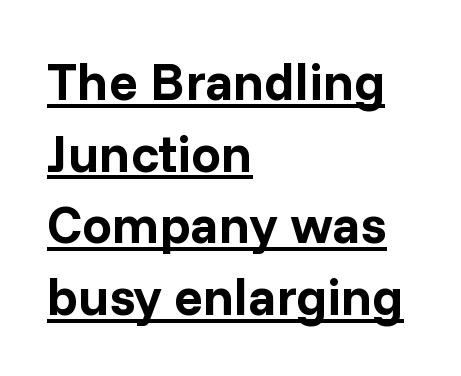
{"serif": "no", "italic": "no", "bold": "yes", "weight": "bold", "width": "normal", "stroke_contrast": "low", "x_height": "medium", "monospaced": "no", "underline": "yes", "align": "left", "line_spacing": "normal", "line_spacing_ratio": 1.35, "letter_spacing": "normal", "letter_spacing_em": 0.0, "glyph_px": 53}
